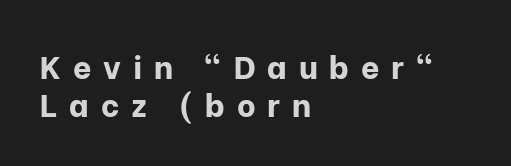
The image shows 32 px bold sans-serif type, upright; set left-aligned, line spacing 1.18x, unusually wide letter spacing (+0.37 em), not underlined; low stroke contrast and a medium x-height.
